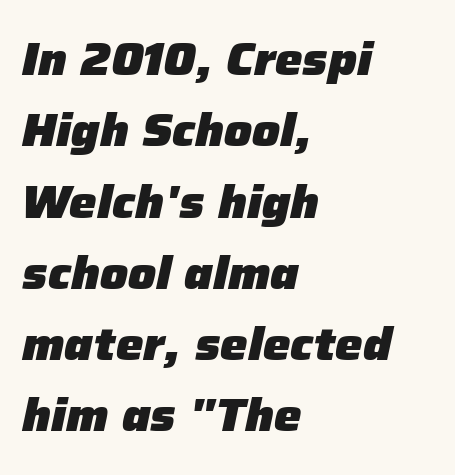
{"italic": "yes", "lean": "right", "slant_degrees": 12, "bold": "yes", "weight": "heavy", "width": "normal", "stroke_contrast": "low", "x_height": "medium", "monospaced": "no", "underline": "no", "align": "left", "line_spacing": "normal", "line_spacing_ratio": 1.55, "letter_spacing": "normal", "letter_spacing_em": 0.0, "glyph_px": 46}
